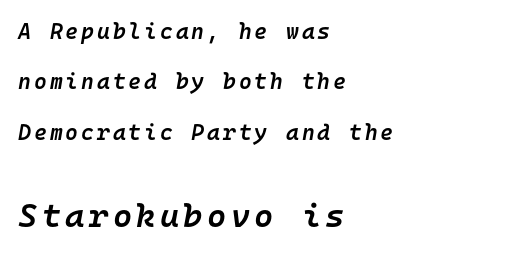
The image shows 33 px semibold type, italic (leaning right), monospaced; set left-aligned, loose line spacing (2.29x), not underlined; the second (bottom) block is 1.5x larger; low stroke contrast and a medium x-height.
